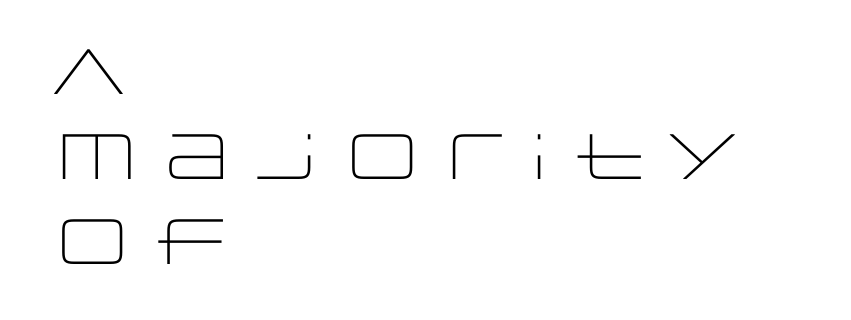
The cut favours lightness, reaching ordinary text weight at its darkest. Note: no serifs on the glyphs. The area under the type is left untouched. Spacing verdict: proportional, widths tailored to each character. The type is set solid horizontally, with unmodified tracking. The compositor pushed each line to the left boundary.
